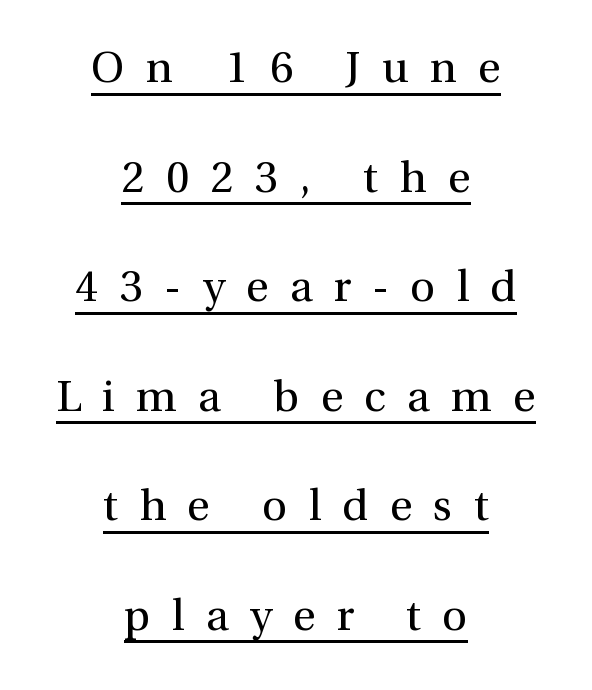
You can tell from the footed stems that serif type was used. You could fit nearly another row in the gap between these rows. No heavy texture on the line: the type isn't bold. Unlike italic type, these characters show no tilt at all. A typesetter would call this proportional, since set widths differ per character. The specimen includes a rule beneath the text block's lines.
